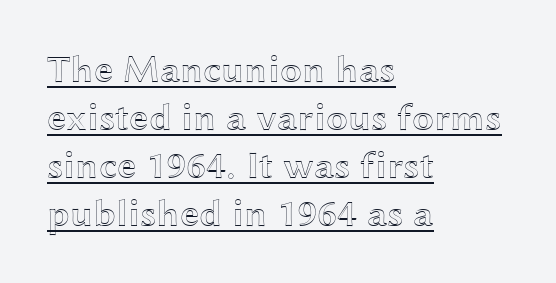
{"italic": "no", "width": "wide", "x_height": "medium", "monospaced": "no", "underline": "yes", "align": "left", "line_spacing_ratio": 1.23, "letter_spacing": "normal", "letter_spacing_em": 0.0, "glyph_px": 39}
